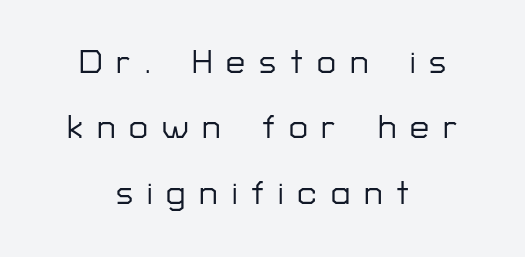
{"serif": "no", "italic": "no", "width": "normal", "stroke_contrast": "low", "x_height": "medium", "monospaced": "no", "underline": "no", "align": "center", "line_spacing": "loose", "line_spacing_ratio": 1.92, "letter_spacing": "wide", "letter_spacing_em": 0.41, "glyph_px": 34}
